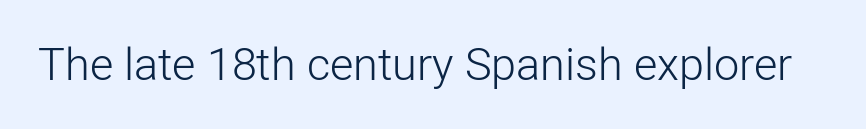
The image shows 45 px light sans-serif type, upright; set normal letter spacing, not underlined; low stroke contrast and a medium x-height.
